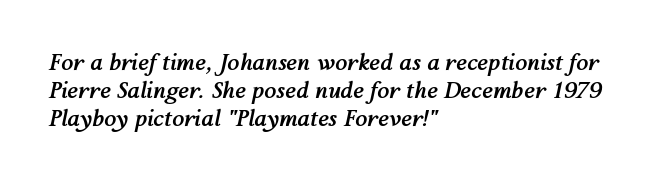
Q: Is the text bold? A: Yes.
Q: Is the text italic (slanted)? A: Yes, it leans right by about 12 degrees.
Q: Is the text underlined? A: No.
Q: How is the paragraph aligned? A: Left-aligned.
Q: Is the spacing between letters normal or unusually wide? A: Normal.
Q: Is the spacing between lines tight, normal or loose? A: Normal.
